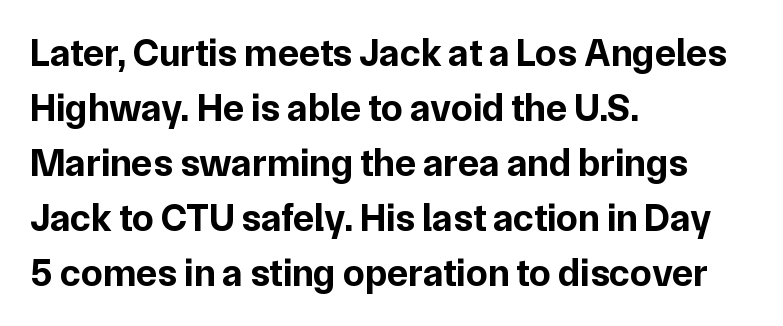
Style check: upright. Descenders hang freely into open space. One glance says typical: line gaps are just what's usual. This sample is left-justified, so line endings fall wherever the words run out. Does the type have serifs? No, each stem ends abruptly. Heavy-handed strokes throughout: this text is bold.
